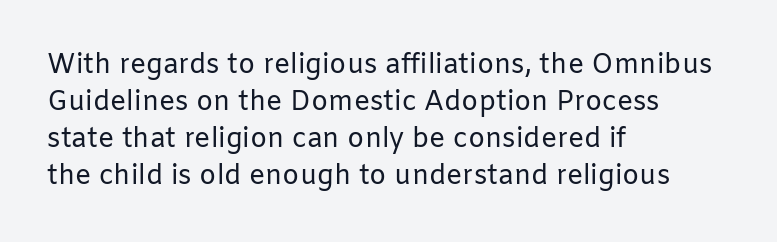
{"italic": "no", "bold": "no", "underline": "no", "align": "left", "line_spacing": "normal", "line_spacing_ratio": 1.37, "letter_spacing": "normal", "letter_spacing_em": 0.0, "glyph_px": 27}
